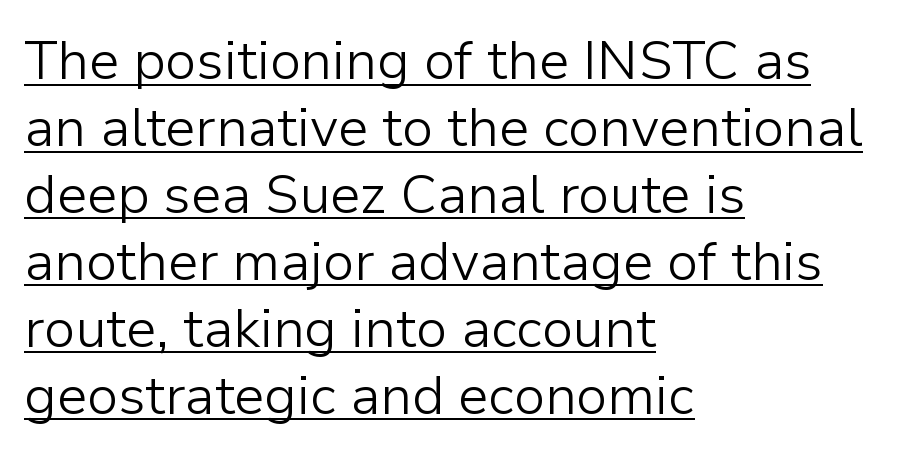
Q: Is the text bold? A: No.
Q: Is the text italic (slanted)? A: No, it is upright.
Q: Is the typeface a serif or a sans-serif typeface? A: Sans-serif.
Q: Is the text underlined? A: Yes.
Q: How is the paragraph aligned? A: Left-aligned.
Q: Is the spacing between letters normal or unusually wide? A: Normal.
Q: Width (condensed, normal, or wide)? A: Normal.
Q: Stroke contrast? A: Low.
Q: x-height? A: Medium.
Q: Monospaced? A: No.
